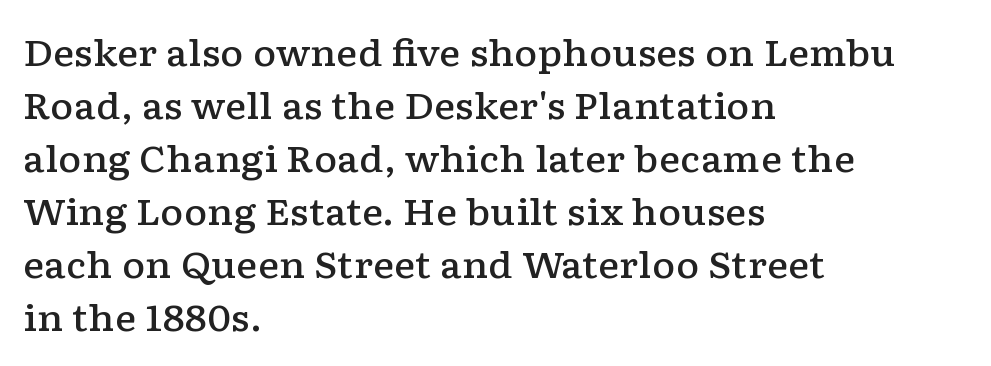
Only glyphs here, with clear space below each row. A typesetter would call this proportional, since set widths differ per character. On the weight axis this lands at semibold, roughly 600. The space between consecutive lines is moderate. A serif font was chosen for this passage. Each word holds together tightly as a unit, with standard inter-letter gaps.
